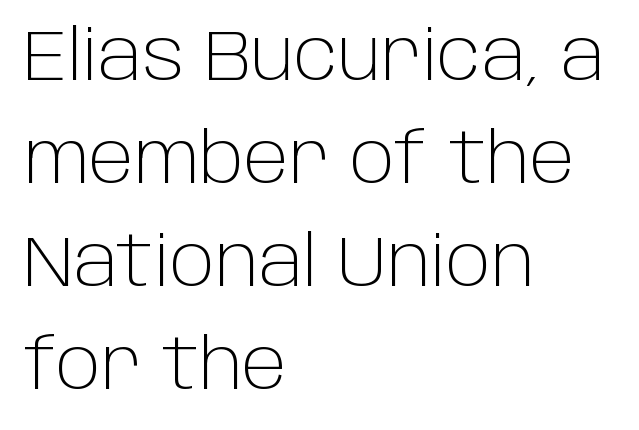
The image shows 70 px light sans-serif type, upright; set left-aligned, normal line spacing (1.47x), normal letter spacing, not underlined; low stroke contrast and a large x-height.
